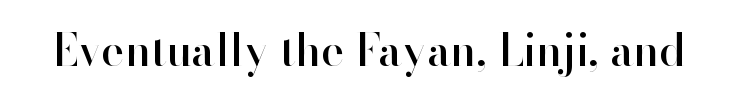
Looks like regular typesetting: each glyph gets only the width it needs. No italicization has been applied; the sample stays upright. Check under the words: just untouched page. Tracking value appears to be zero — textbook default spacing.
